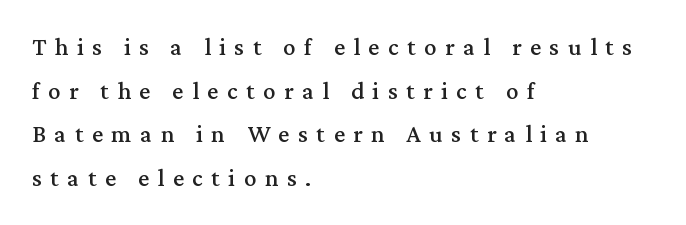
{"italic": "no", "underline": "no", "align": "left", "line_spacing_ratio": 1.75, "letter_spacing": "wide", "letter_spacing_em": 0.34, "glyph_px": 25}
